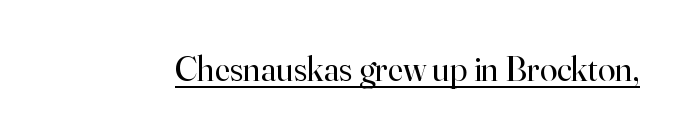
The letterforms sit shoulder to shoulder at normal distance. Serifs: yes, visible at the terminals of the letterforms. Stems and bowls with no extra thickness — not bold. The axis of the letterforms is exactly vertical.
